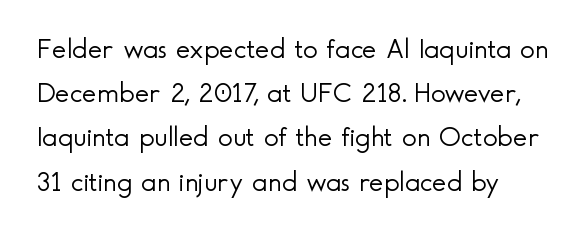
{"serif": "no", "italic": "no", "bold": "no", "weight": "light", "width": "normal", "x_height": "small", "monospaced": "no", "underline": "no", "line_spacing": "normal", "line_spacing_ratio": 1.58, "letter_spacing": "normal", "letter_spacing_em": 0.0, "glyph_px": 28}
